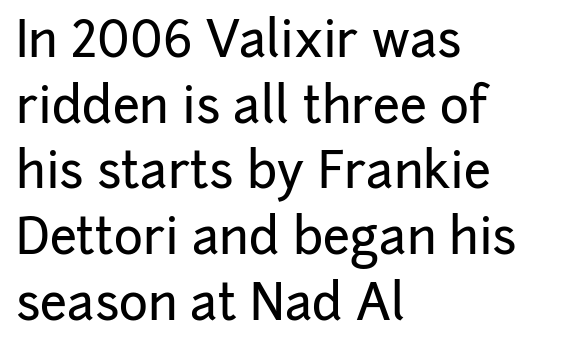
{"serif": "no", "italic": "no", "width": "normal", "stroke_contrast": "low", "x_height": "medium", "monospaced": "no", "underline": "no", "align": "left", "line_spacing": "normal", "line_spacing_ratio": 1.34, "letter_spacing": "normal", "letter_spacing_em": 0.0, "glyph_px": 49}
